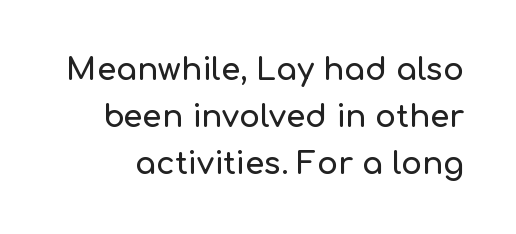
Note: no serifs on the glyphs. Is there any slant? The stems are plumb. Unmarked baselines from the first word to the last. The letters advance in unequal steps, a hallmark of proportional type.
